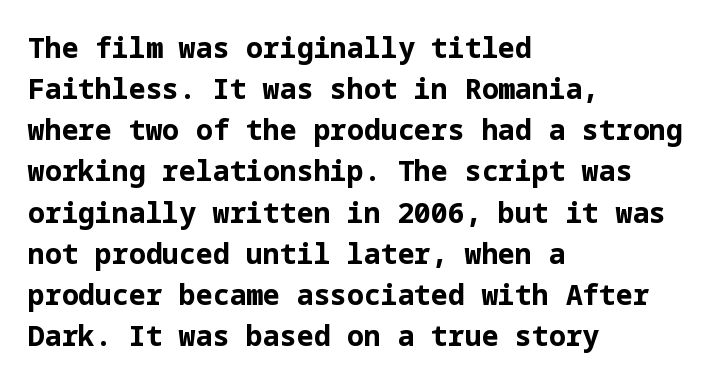
The image shows 28 px bold sans-serif type, upright; set left-aligned, normal line spacing (1.47x), normal letter spacing, not underlined; low stroke contrast and a medium x-height.
